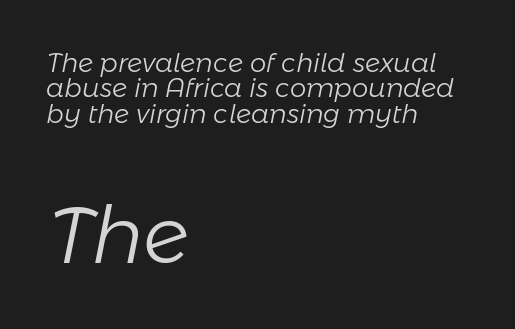
{"italic": "yes", "lean": "right", "slant_degrees": 11, "bold": "no", "weight": "light", "width": "normal", "stroke_contrast": "low", "x_height": "medium", "monospaced": "no", "underline": "no", "align": "left", "line_spacing": "tight", "line_spacing_ratio": 0.98, "letter_spacing": "normal", "letter_spacing_em": 0.0, "larger_block": "second", "size_ratio": 3.04, "glyph_px": 79}
